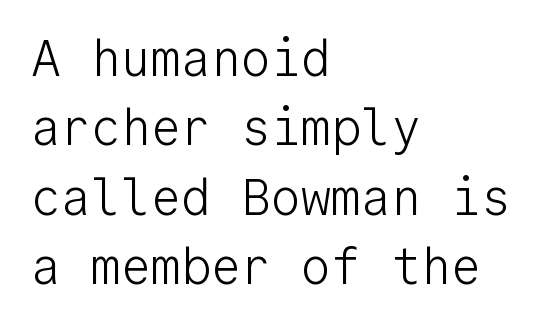
{"serif": "no", "italic": "no", "bold": "no", "weight": "light", "width": "normal", "stroke_contrast": "low", "x_height": "medium", "monospaced": "yes", "underline": "no", "align": "left", "line_spacing": "normal", "line_spacing_ratio": 1.39, "letter_spacing": "normal", "letter_spacing_em": 0.0, "glyph_px": 50}
